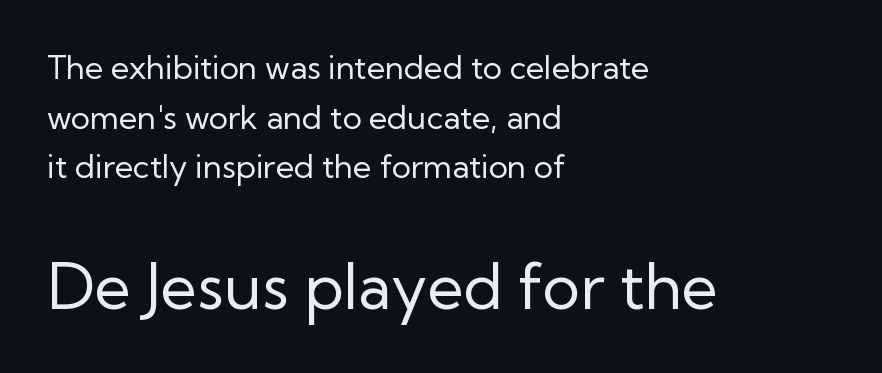
Q: Is the text bold? A: No.
Q: Is the text italic (slanted)? A: No, it is upright.
Q: Is the typeface a serif or a sans-serif typeface? A: Sans-serif.
Q: Is the text underlined? A: No.
Q: How is the paragraph aligned? A: Left-aligned.
Q: Is the spacing between letters normal or unusually wide? A: Normal.
Q: Is the spacing between lines tight, normal or loose? A: Normal.
Q: Which block of text is set in a larger size, the first (top) or the second (bottom)? A: The second (bottom) one.
Q: Width (condensed, normal, or wide)? A: Normal.
Q: Stroke contrast? A: Low.
Q: x-height? A: Medium.
Q: Monospaced? A: No.
